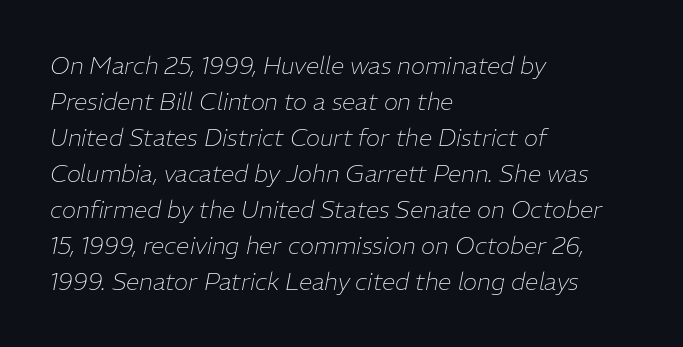
Q: Is the text bold? A: No.
Q: Is the text italic (slanted)? A: Yes, it leans right by about 11 degrees.
Q: Is the text underlined? A: No.
Q: How is the paragraph aligned? A: Left-aligned.
Q: Is the spacing between letters normal or unusually wide? A: Normal.
Q: Is the spacing between lines tight, normal or loose? A: Normal.
